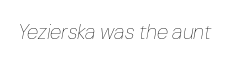
{"italic": "yes", "lean": "right", "slant_degrees": 10, "bold": "no", "underline": "no", "letter_spacing": "normal", "letter_spacing_em": 0.0, "glyph_px": 21}
